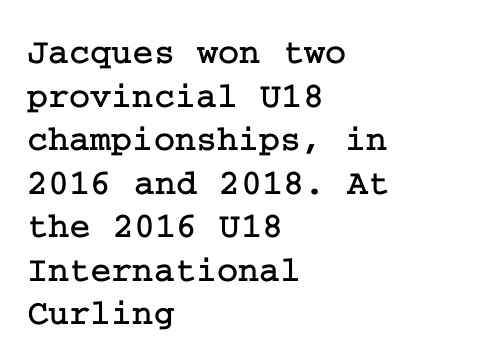
Q: Is the text italic (slanted)? A: No, it is upright.
Q: Is the typeface a serif or a sans-serif typeface? A: Serif.
Q: Is the text underlined? A: No.
Q: How is the paragraph aligned? A: Left-aligned.
Q: Is the spacing between letters normal or unusually wide? A: Normal.
Q: Width (condensed, normal, or wide)? A: Normal.
Q: Stroke contrast? A: Low.
Q: x-height? A: Medium.
